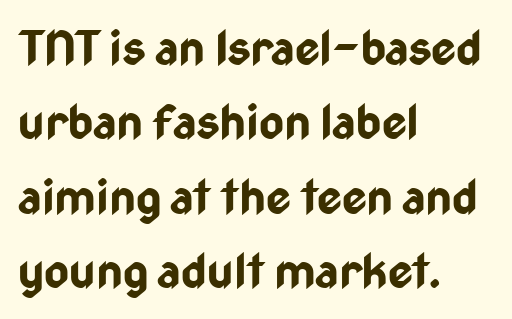
{"serif": "no", "italic": "no", "bold": "yes", "weight": "bold", "width": "condensed", "stroke_contrast": "low", "x_height": "medium", "monospaced": "no", "underline": "no", "align": "left", "line_spacing": "normal", "line_spacing_ratio": 1.55, "letter_spacing": "normal", "letter_spacing_em": 0.0, "glyph_px": 48}
